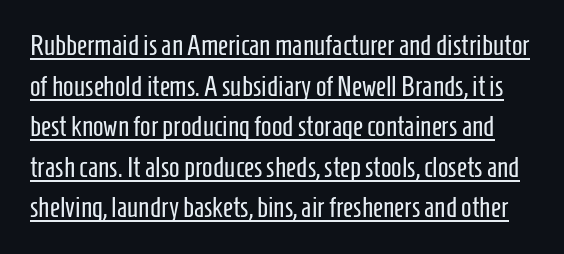
The designer left line spacing at the default. Here the designer chose a conventional face with non-uniform glyph widths. Characters remain perfectly vertical along every line. Quick note: underline on.
